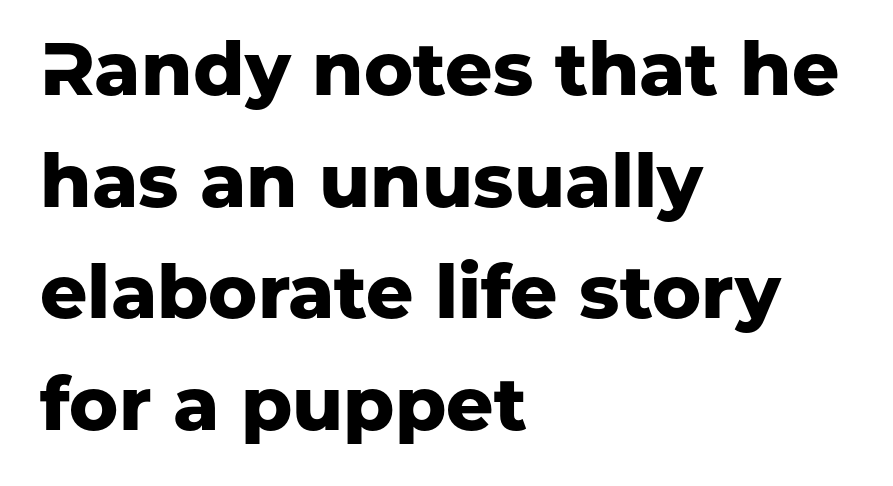
Summary of vertical rhythm: regular, with standard interline spacing. Layout note: lines flush left. Varying glyph widths throughout — classic text-font behaviour. Lines of text with bare space underneath.
